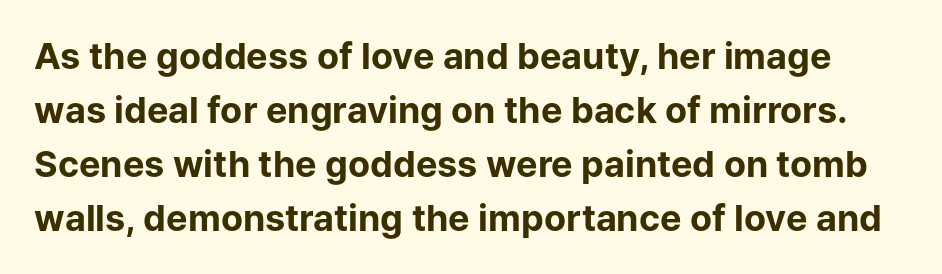
The letterforms sit shoulder to shoulder at normal distance. Line spacing here is normal. No word sits above an underline. Character widths vary here, with narrow letters taking less room than wide ones. This is heavy type, rendered in bold.
